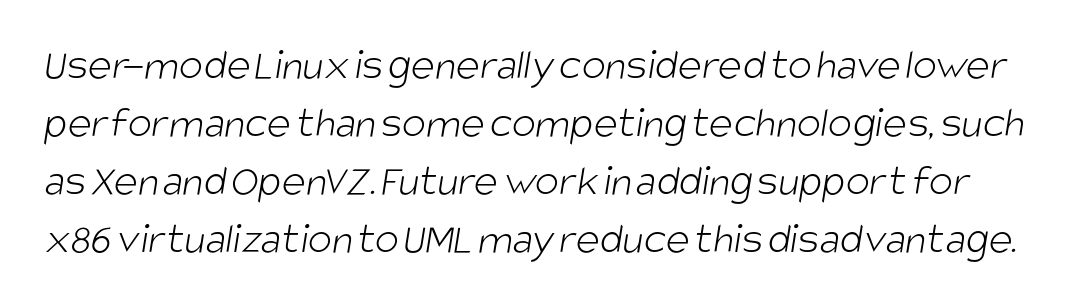
Varying glyph widths throughout — classic text-font behaviour. What's the leading like? Ordinary, nothing unusual. Is the type heavy? It reads as light-to-regular instead. Serifs: no, the terminals of the letterforms are clean. Underline: absent.
